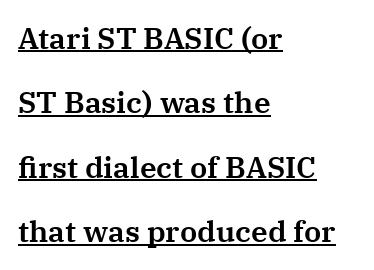
The image shows 30 px serif type, upright; set left-aligned, loose line spacing (2.15x), normal letter spacing, underlined; medium stroke contrast and a medium x-height.
